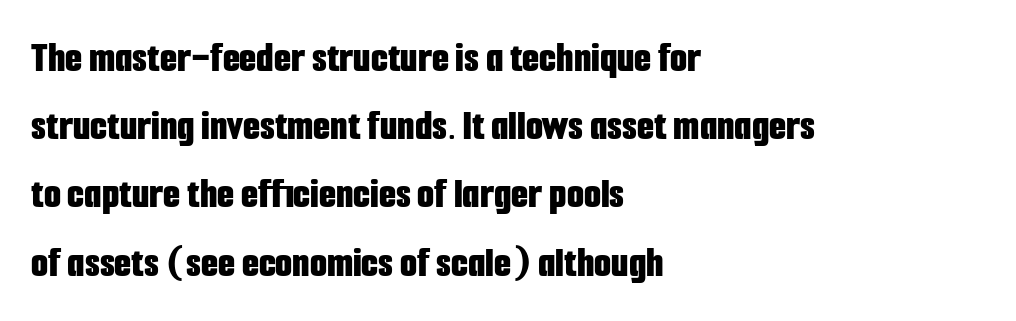
Q: Is the text bold? A: Yes.
Q: Is the text italic (slanted)? A: No, it is upright.
Q: Is the typeface a serif or a sans-serif typeface? A: Sans-serif.
Q: Is the text underlined? A: No.
Q: How is the paragraph aligned? A: Left-aligned.
Q: Is the spacing between letters normal or unusually wide? A: Normal.
Q: Is the spacing between lines tight, normal or loose? A: Normal.
Q: Width (condensed, normal, or wide)? A: Condensed.
Q: Stroke contrast? A: Low.
Q: x-height? A: Medium.
Q: Monospaced? A: No.
